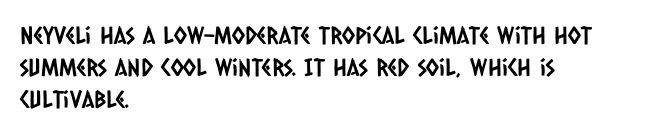
Tracking value appears to be zero — textbook default spacing. Notice how the passage keeps a crisp vertical edge on the left only. Anything drawn beneath the words? Only blank space. Baseline-to-baseline distance is the conventional proportion of letter height.
